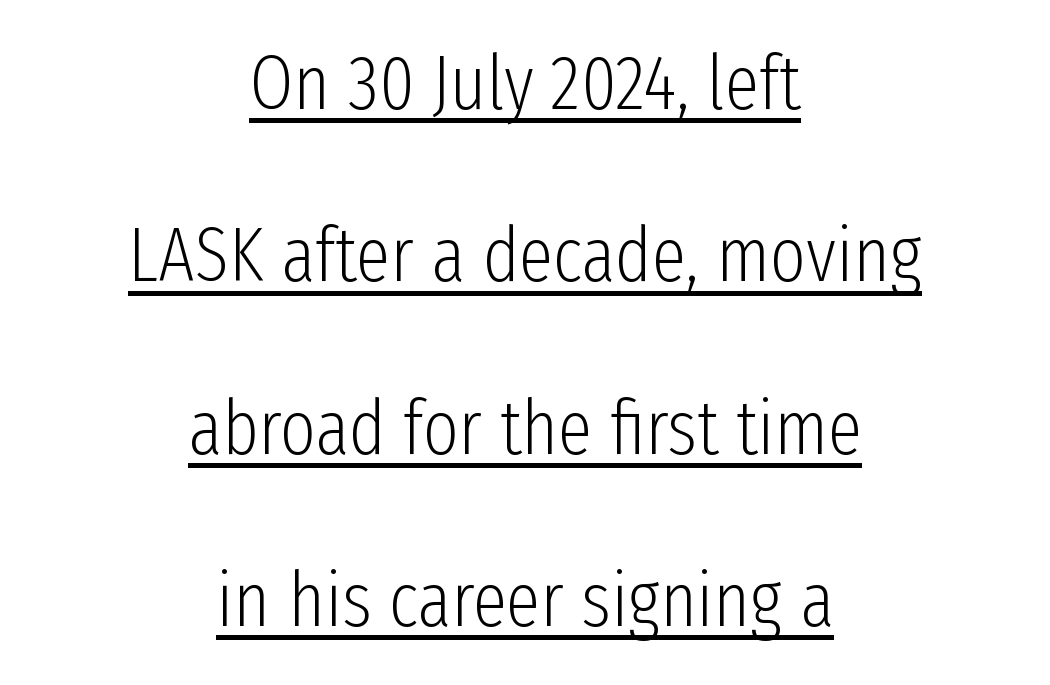
{"serif": "no", "italic": "no", "bold": "no", "weight": "light", "width": "condensed", "stroke_contrast": "low", "x_height": "medium", "monospaced": "no", "underline": "yes", "align": "center", "line_spacing": "loose", "line_spacing_ratio": 2.24, "letter_spacing": "normal", "letter_spacing_em": 0.0, "glyph_px": 77}
